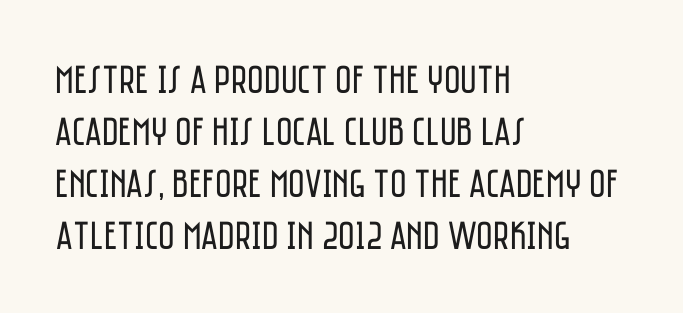
{"serif": "no", "italic": "no", "bold": "no", "weight": "regular", "width": "condensed", "stroke_contrast": "low", "x_height": "large", "monospaced": "no", "underline": "no", "align": "left", "line_spacing": "normal", "line_spacing_ratio": 1.3, "letter_spacing": "normal", "letter_spacing_em": 0.0, "glyph_px": 40}
